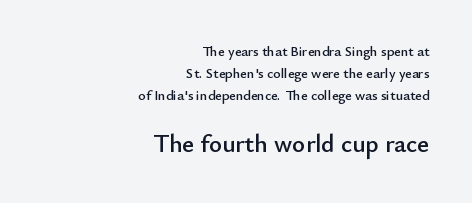
{"italic": "no", "underline": "no", "align": "right", "line_spacing": "normal", "line_spacing_ratio": 1.56, "letter_spacing": "normal", "letter_spacing_em": 0.0, "larger_block": "second", "size_ratio": 1.79, "glyph_px": 25}
